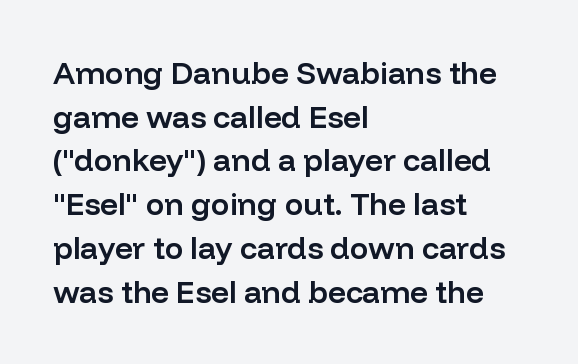
{"serif": "no", "italic": "no", "bold": "semi", "weight": "semibold", "width": "normal", "stroke_contrast": "low", "x_height": "medium", "monospaced": "no", "underline": "no", "align": "left", "line_spacing": "normal", "line_spacing_ratio": 1.41, "letter_spacing": "normal", "letter_spacing_em": 0.0, "glyph_px": 31}
